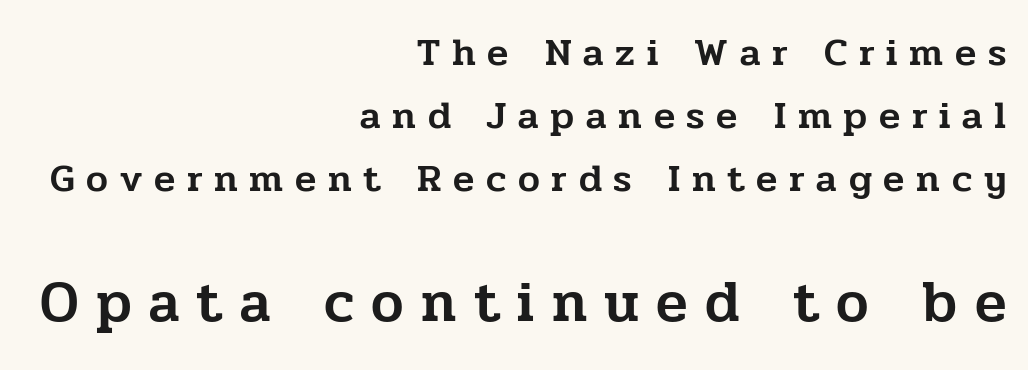
Q: Is the text italic (slanted)? A: No, it is upright.
Q: Is the typeface a serif or a sans-serif typeface? A: Serif.
Q: Is the text underlined? A: No.
Q: How is the paragraph aligned? A: Right-aligned.
Q: Is the spacing between letters normal or unusually wide? A: Unusually wide.
Q: Is the spacing between lines tight, normal or loose? A: Normal.
Q: Which block of text is set in a larger size, the first (top) or the second (bottom)? A: The second (bottom) one.
Q: Width (condensed, normal, or wide)? A: Normal.
Q: Stroke contrast? A: Low.
Q: x-height? A: Medium.
Q: Monospaced? A: No.
